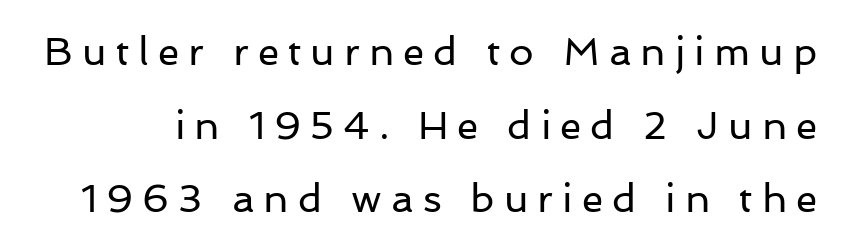
Q: Is the text bold? A: No.
Q: Is the text italic (slanted)? A: No, it is upright.
Q: Is the typeface a serif or a sans-serif typeface? A: Sans-serif.
Q: Is the text underlined? A: No.
Q: Is the spacing between letters normal or unusually wide? A: Unusually wide.
Q: Width (condensed, normal, or wide)? A: Normal.
Q: Stroke contrast? A: Low.
Q: x-height? A: Medium.
Q: Monospaced? A: No.
